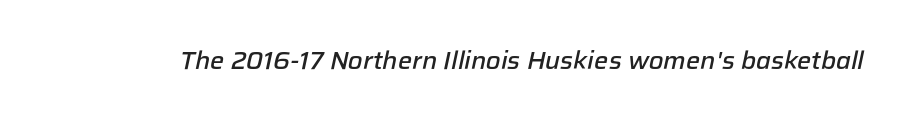
Q: Is the text bold? A: Semi-bold.
Q: Is the text italic (slanted)? A: Yes, it leans right by about 12 degrees.
Q: Is the text underlined? A: No.
Q: Is the spacing between letters normal or unusually wide? A: Normal.
